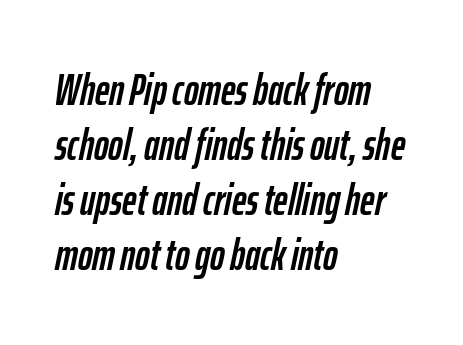
Q: Is the text italic (slanted)? A: Yes, it leans right by about 12 degrees.
Q: Is the text underlined? A: No.
Q: How is the paragraph aligned? A: Left-aligned.
Q: Is the spacing between letters normal or unusually wide? A: Normal.
Q: Is the spacing between lines tight, normal or loose? A: Normal.
Q: Width (condensed, normal, or wide)? A: Condensed.
Q: Stroke contrast? A: Low.
Q: x-height? A: Medium.
Q: Monospaced? A: No.
